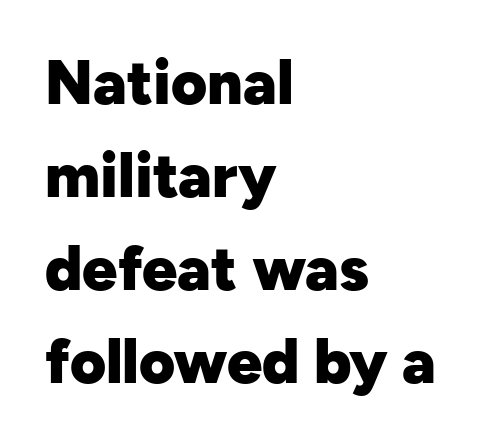
The baseline area is clear. Stroke terminals: plain, sans-serif. These lines are set flush left with a ragged right edge. Default kerning and tracking; the words read as compact shapes. Students, observe: this is what conventionally led text looks like.
